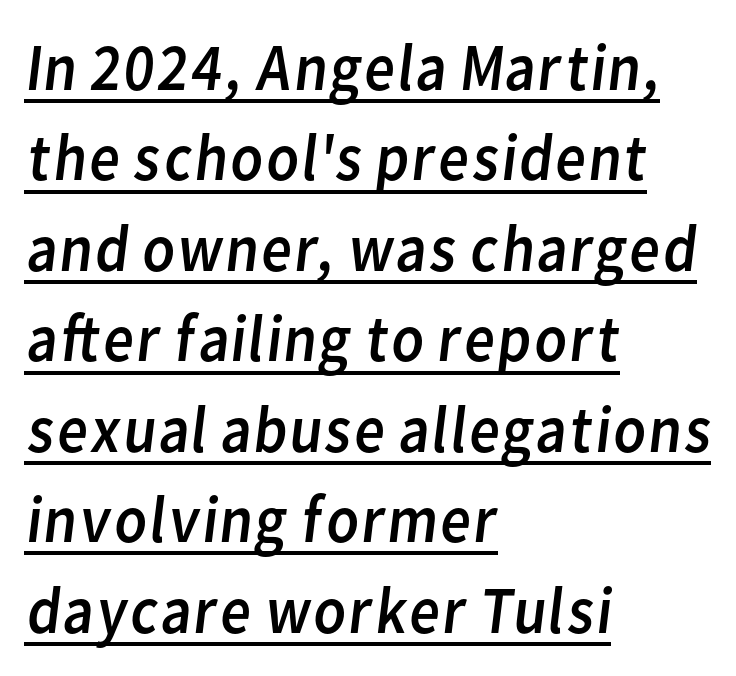
{"serif": "no", "bold": "no", "weight": "regular", "width": "normal", "stroke_contrast": "low", "x_height": "medium", "monospaced": "no", "underline": "yes", "align": "left", "line_spacing": "normal", "line_spacing_ratio": 1.35, "letter_spacing": "normal", "letter_spacing_em": 0.0, "glyph_px": 67}
